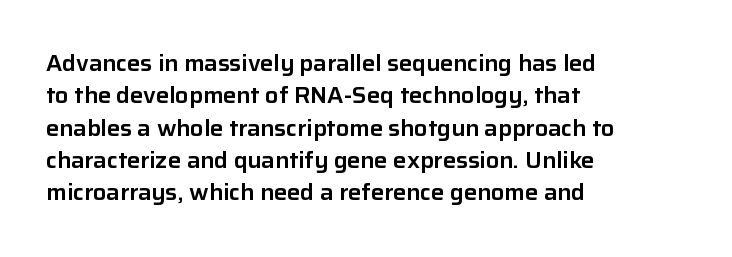
The image shows 22 px text type, upright; set left-aligned, normal line spacing (1.47x), normal letter spacing, not underlined.
